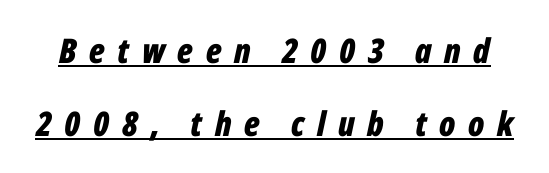
The image shows 34 px bold, condensed type, italic (leaning right); set loose line spacing (2.16x), unusually wide letter spacing (+0.37 em), underlined; low stroke contrast and a medium x-height.
